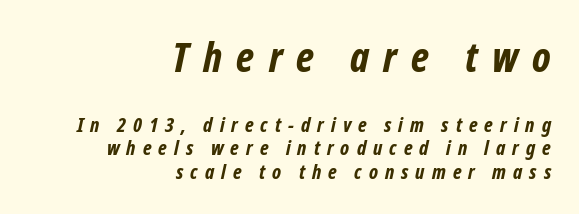
{"serif": "no", "bold": "yes", "weight": "bold", "width": "condensed", "stroke_contrast": "low", "x_height": "medium", "monospaced": "no", "underline": "no", "align": "right", "line_spacing_ratio": 1.19, "letter_spacing": "wide", "letter_spacing_em": 0.35, "larger_block": "first", "size_ratio": 2.05, "glyph_px": 41}
